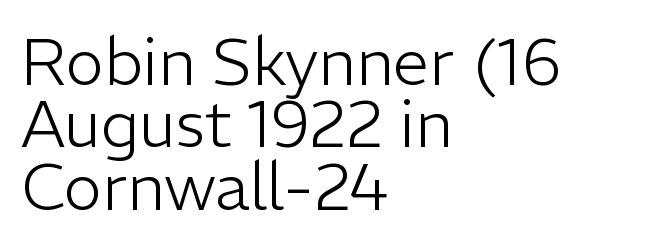
Stem width sits at or under what a default text font uses. Short note: letters normally spaced. Italic: no, the glyphs are upright roman. Does the leading feel generous? Not at all — it's pinched.
